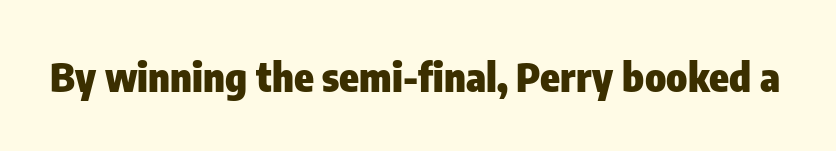
These words are printed bold, with thick strokes throughout. I'd call this a sans setting — the letters go barefoot. No extra tracking has been applied to these lines. Character widths vary here, with narrow letters taking less room than wide ones.
